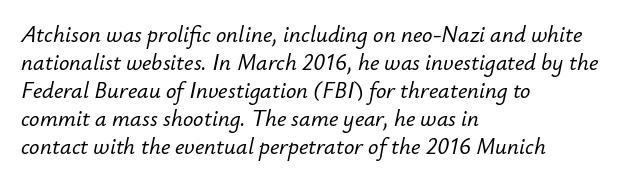
{"italic": "yes", "lean": "right", "slant_degrees": 12, "underline": "no", "align": "left", "line_spacing_ratio": 1.22, "letter_spacing": "normal", "letter_spacing_em": 0.0, "glyph_px": 23}
